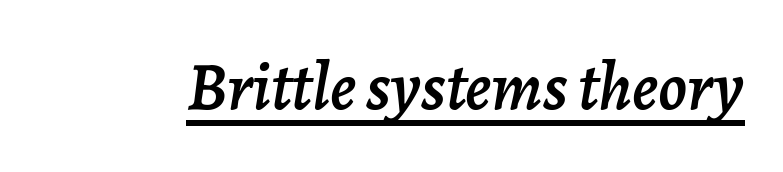
Nobody touched the tracking dial on this one. Each letter keeps its own natural width here, so spacing adapts to shape. Does the lettering tilt? It does — this is italic. Notice how a bar underscores the lettering throughout.
